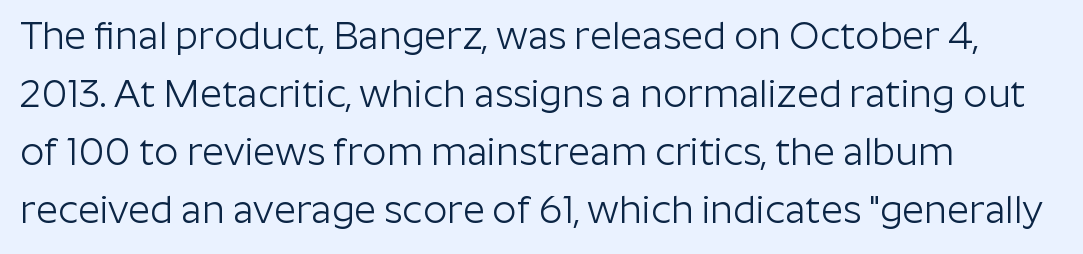
The image shows 38 px light sans-serif type, upright; set left-aligned, normal line spacing (1.53x), normal letter spacing, not underlined; low stroke contrast and a medium x-height.
